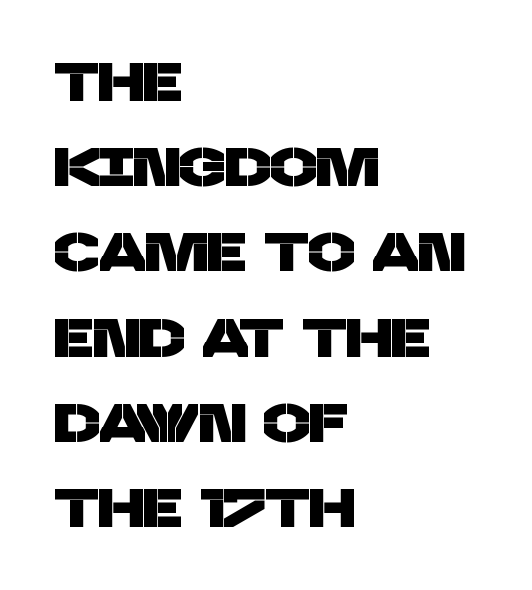
Q: Is the typeface a serif or a sans-serif typeface? A: Sans-serif.
Q: Is the text underlined? A: No.
Q: How is the paragraph aligned? A: Left-aligned.
Q: Is the spacing between letters normal or unusually wide? A: Normal.
Q: Is the spacing between lines tight, normal or loose? A: Normal.
Q: Width (condensed, normal, or wide)? A: Normal.
Q: Stroke contrast? A: Low.
Q: x-height? A: Large.
Q: Monospaced? A: No.
